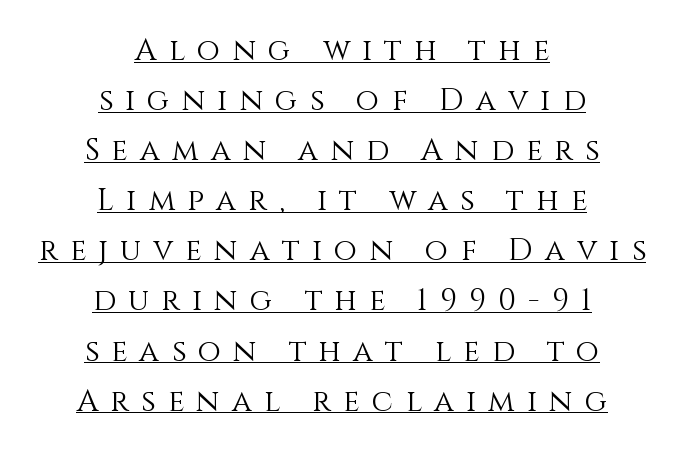
{"italic": "no", "bold": "no", "weight": "light", "width": "normal", "x_height": "large", "monospaced": "no", "underline": "yes", "align": "center", "line_spacing": "normal", "line_spacing_ratio": 1.67, "letter_spacing": "wide", "letter_spacing_em": 0.41, "glyph_px": 30}
